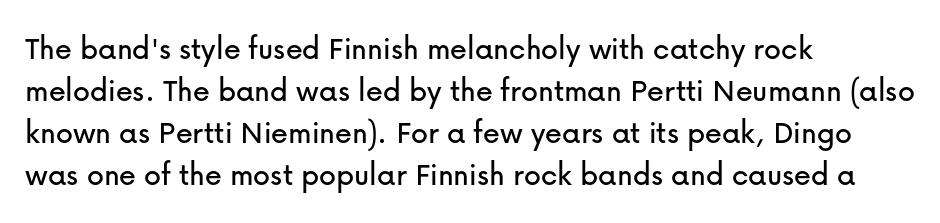
Do the characters align in a grid? No, the font is proportional. Observe the ordinary spacing: letters are neighbours, not strangers. Just letters on the line, the space beneath them empty. The text was rendered using a sans face with plain stroke endings. Posture: vertical. A student would call this left alignment; a typographer would say flush left, rag right.
